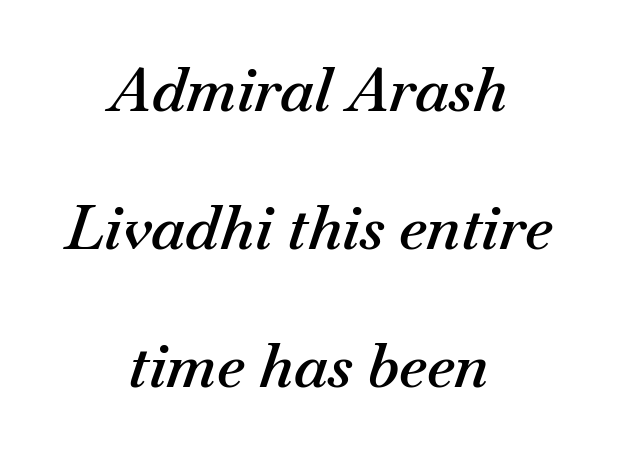
{"italic": "yes", "lean": "right", "slant_degrees": 18, "bold": "semi", "weight": "semibold", "width": "normal", "stroke_contrast": "medium", "x_height": "small", "monospaced": "no", "underline": "no", "align": "center", "line_spacing": "loose", "line_spacing_ratio": 2.26, "letter_spacing": "normal", "letter_spacing_em": 0.0, "glyph_px": 61}
